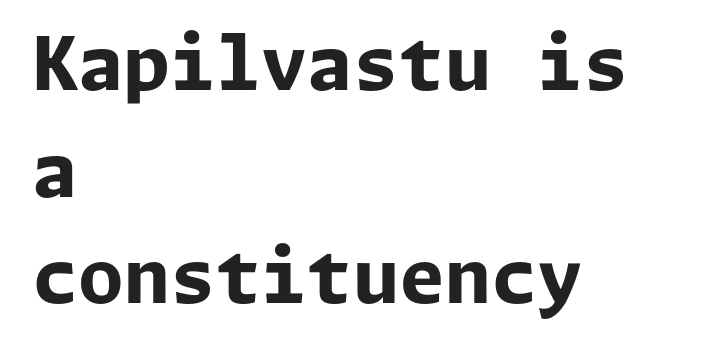
Q: Is the text bold? A: Yes.
Q: Is the text italic (slanted)? A: No, it is upright.
Q: Is the typeface a serif or a sans-serif typeface? A: Sans-serif.
Q: Is the text underlined? A: No.
Q: How is the paragraph aligned? A: Left-aligned.
Q: Is the spacing between letters normal or unusually wide? A: Normal.
Q: Is the spacing between lines tight, normal or loose? A: Normal.
Q: Width (condensed, normal, or wide)? A: Normal.
Q: Stroke contrast? A: Low.
Q: x-height? A: Medium.
